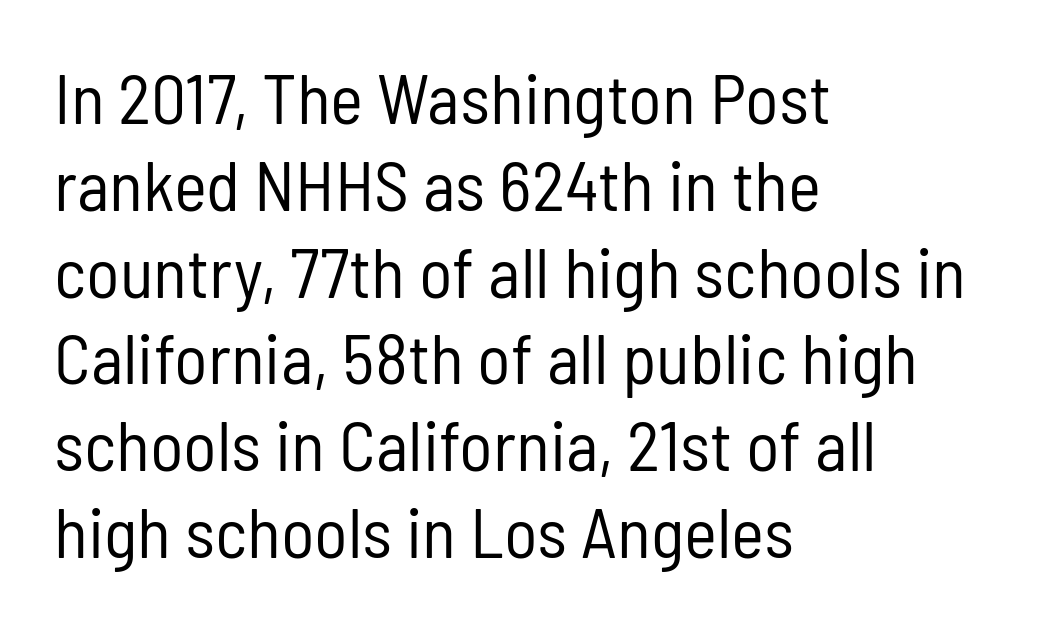
The image shows 70 px regular-weight, condensed sans-serif type, upright; set left-aligned, line spacing 1.24x, normal letter spacing, not underlined; low stroke contrast and a medium x-height.
